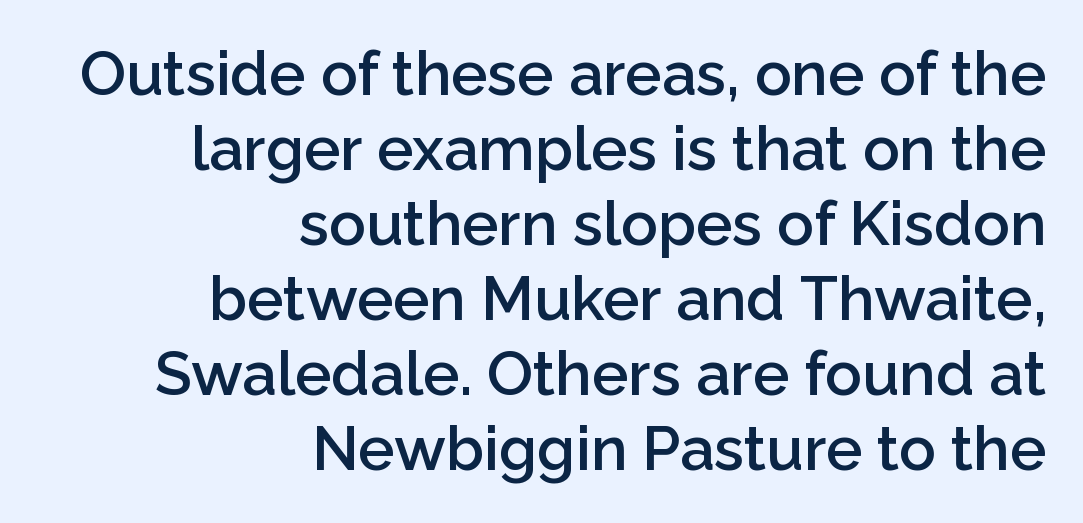
The image shows 61 px semibold sans-serif type, upright; set right-aligned, line spacing 1.23x, normal letter spacing, not underlined; low stroke contrast and a medium x-height.
